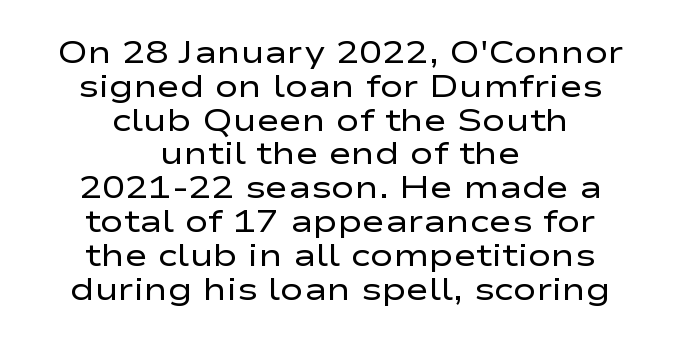
The line texture is even and compact thanks to regular tracking. Spacing verdict: proportional, widths tailored to each character. Reading down the block, each line starts at a different indent, mirrored at its end. When letters stand straight like this, we call the style roman or upright. Leading: reduced.
